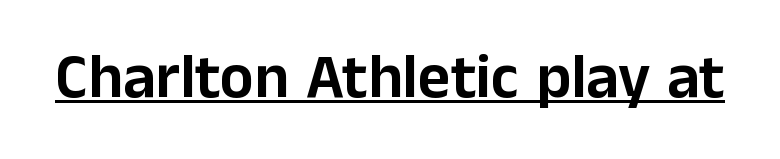
The image shows 63 px sans-serif type, upright; set normal letter spacing, underlined; low stroke contrast and a medium x-height.
